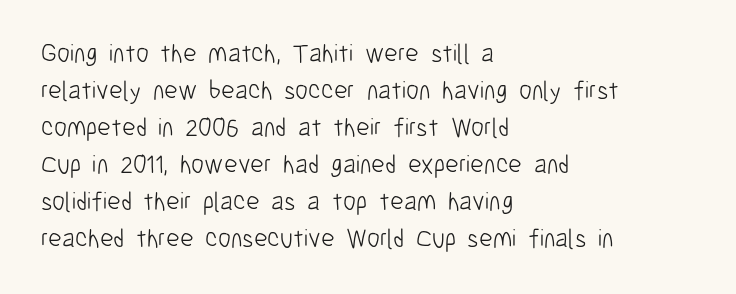
Q: Is the text bold? A: No.
Q: Is the text italic (slanted)? A: No, it is upright.
Q: Is the text underlined? A: No.
Q: How is the paragraph aligned? A: Left-aligned.
Q: Is the spacing between letters normal or unusually wide? A: Normal.
Q: Is the spacing between lines tight, normal or loose? A: Normal.
